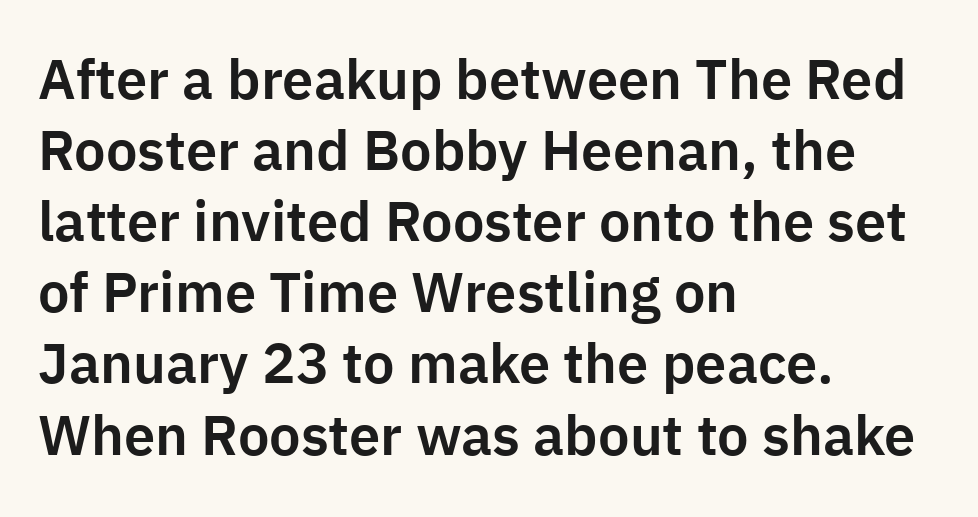
The image shows 56 px sans-serif type, upright; set left-aligned, normal line spacing (1.27x), normal letter spacing, not underlined; low stroke contrast and a medium x-height.
